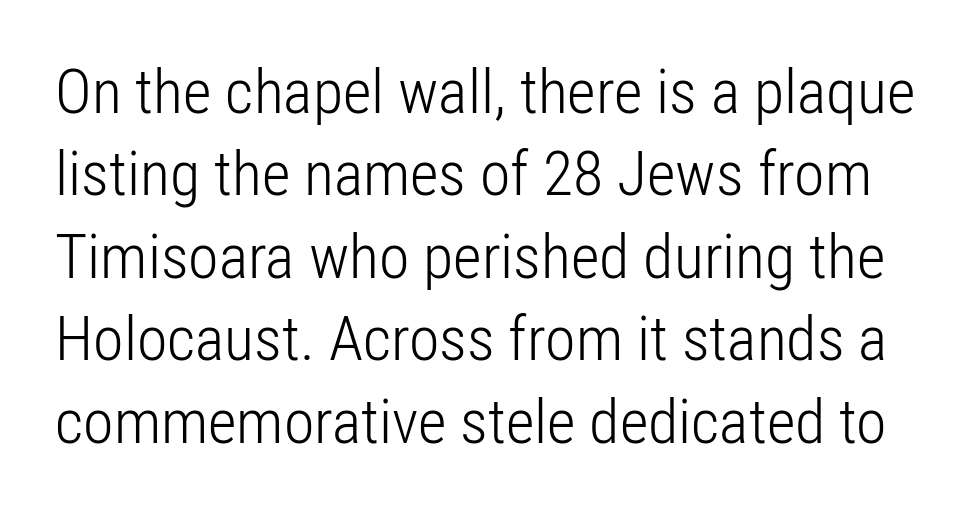
Weight: regular or lighter. Varying glyph widths throughout — classic text-font behaviour. Notice how descenders clear the ascenders below comfortably — that's standard leading. Each letter's strokes conclude bluntly, with no projecting serifs.
